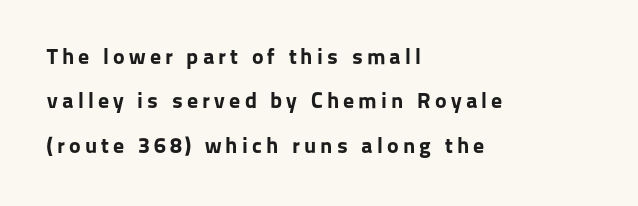
Q: Is the text bold? A: Yes.
Q: Is the text italic (slanted)? A: No, it is upright.
Q: Is the text underlined? A: No.
Q: How is the paragraph aligned? A: Left-aligned.
Q: Is the spacing between lines tight, normal or loose? A: Loose.
